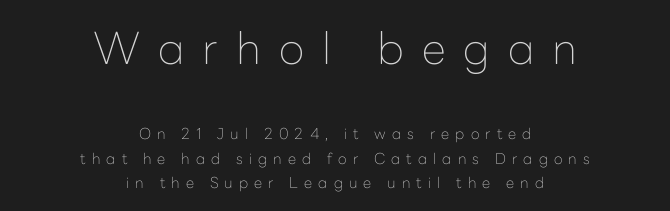
These lines sit exactly where default settings would place them. Visually, the top section dominates because its glyphs are scaled up. The zone under the glyphs is completely vacant. Do the characters align in a grid? No, the font is proportional.
